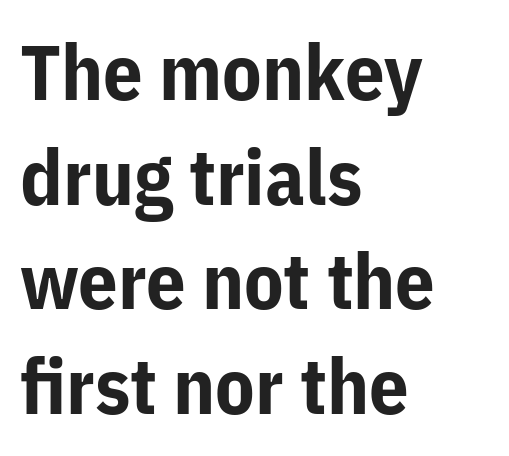
Q: Is the text bold? A: Yes.
Q: Is the text italic (slanted)? A: No, it is upright.
Q: Is the typeface a serif or a sans-serif typeface? A: Sans-serif.
Q: Is the text underlined? A: No.
Q: How is the paragraph aligned? A: Left-aligned.
Q: Is the spacing between letters normal or unusually wide? A: Normal.
Q: Is the spacing between lines tight, normal or loose? A: Normal.
Q: Width (condensed, normal, or wide)? A: Normal.
Q: Stroke contrast? A: Low.
Q: x-height? A: Medium.
Q: Monospaced? A: No.
